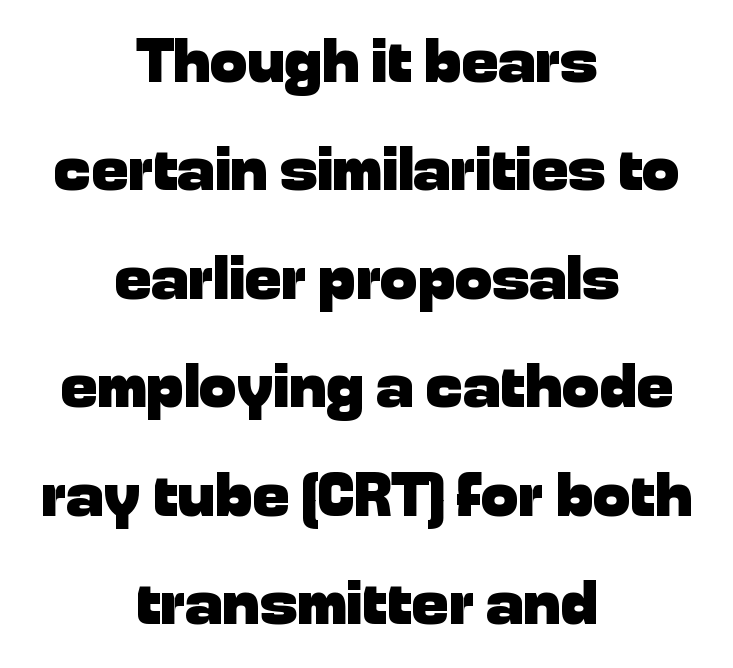
{"serif": "no", "italic": "no", "bold": "yes", "weight": "heavy", "width": "normal", "stroke_contrast": "low", "x_height": "medium", "monospaced": "no", "underline": "no", "align": "center", "line_spacing_ratio": 1.75, "letter_spacing": "normal", "letter_spacing_em": 0.0, "glyph_px": 62}
